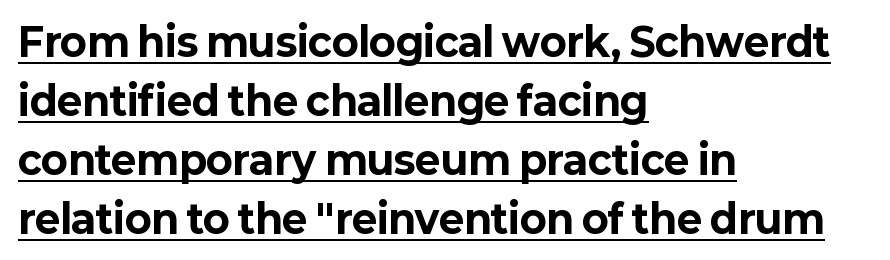
The image shows 39 px bold sans-serif type, upright; set left-aligned, normal line spacing (1.51x), normal letter spacing, underlined; low stroke contrast and a medium x-height.
